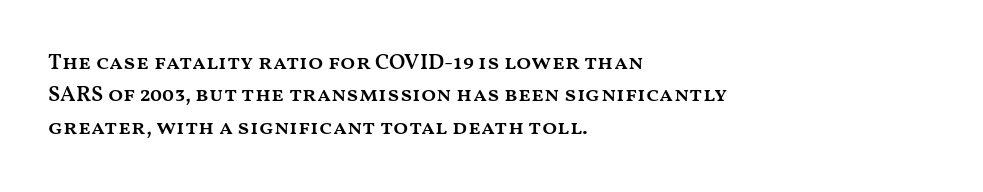
The image shows 22 px text type, upright; set left-aligned, normal line spacing (1.47x), normal letter spacing, not underlined.
